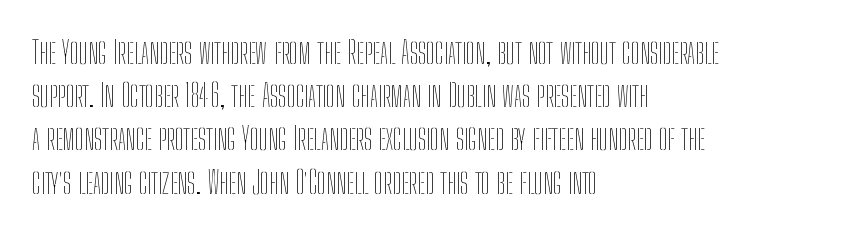
The image shows 32 px thin, condensed type, upright; set left-aligned, normal line spacing (1.35x), normal letter spacing, not underlined; low stroke contrast and a medium x-height.
